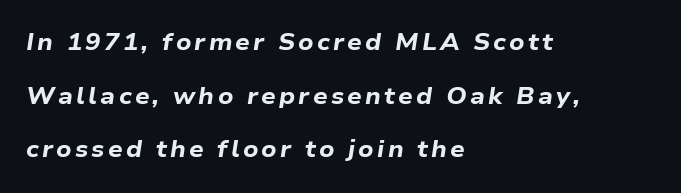
Plain, unruled lines of type. Widely set lines give the paragraph a tall, airy silhouette. The rag falls on the right side of this text block. When letters slant like this, we call the style italic. The glyphs have the mass of a bold cut.
